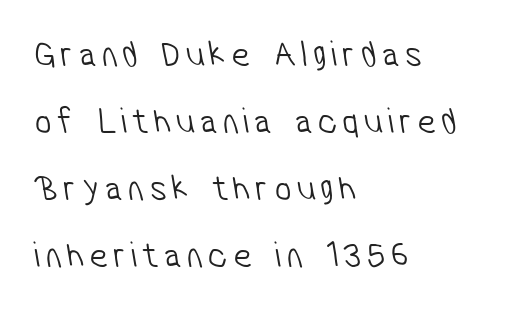
{"serif": "no", "bold": "no", "weight": "light", "width": "condensed", "stroke_contrast": "low", "x_height": "medium", "monospaced": "no", "underline": "no", "align": "left", "line_spacing_ratio": 1.81, "glyph_px": 37}
